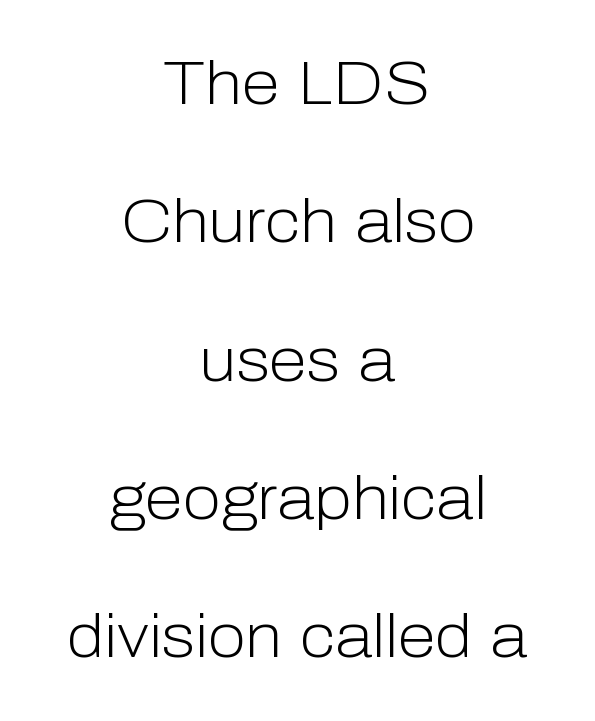
Stroke terminals: plain, sans-serif. Loosely led — the rows are spread out. Default kerning and tracking; the words read as compact shapes. Letters rest on an invisible, unmarked baseline. Posture: straight, roman, zero tilt.
